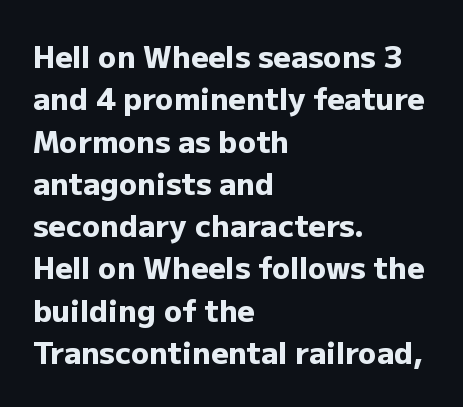
{"serif": "no", "italic": "no", "bold": "yes", "weight": "heavy", "width": "normal", "stroke_contrast": "low", "x_height": "medium", "monospaced": "no", "underline": "no", "align": "left", "line_spacing": "normal", "line_spacing_ratio": 1.41, "letter_spacing": "normal", "letter_spacing_em": 0.0, "glyph_px": 30}
